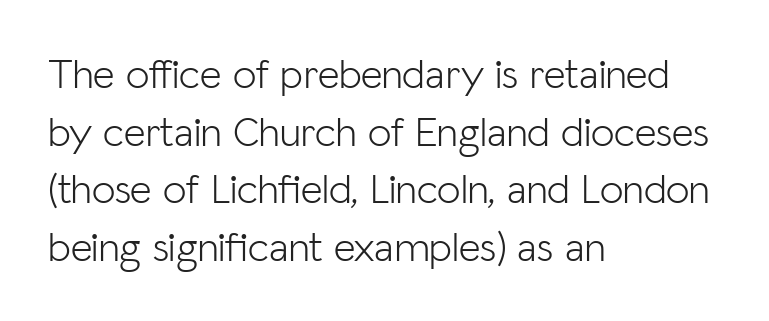
There is no visible air inserted between adjacent glyphs. A normal amount of white space separates one row of letters from the next. Descenders hang freely into open space. The face used here is proportionally spaced, like ordinary book or web type.
